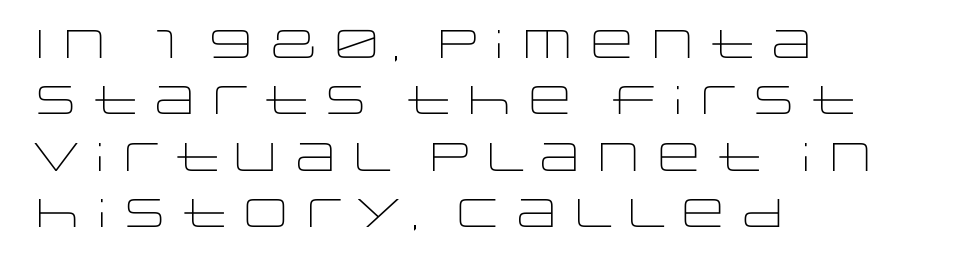
{"serif": "no", "italic": "no", "bold": "no", "weight": "light", "width": "wide", "stroke_contrast": "low", "x_height": "large", "monospaced": "no", "underline": "no", "align": "left", "line_spacing": "normal", "line_spacing_ratio": 1.41, "letter_spacing": "normal", "letter_spacing_em": 0.0, "glyph_px": 40}
